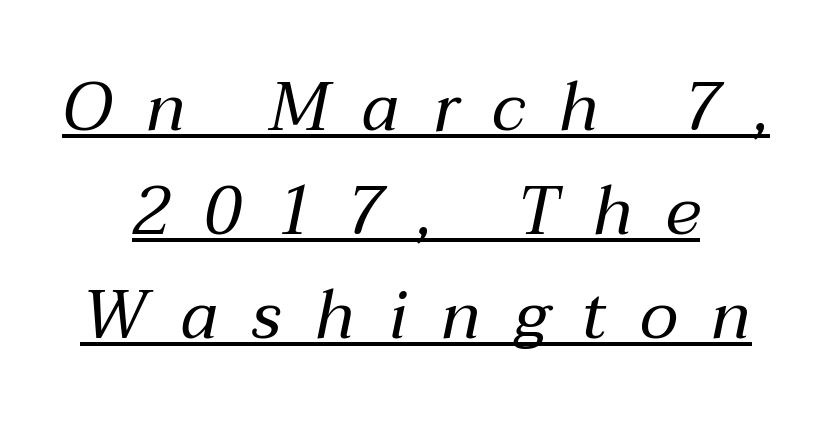
Q: Is the text bold? A: No.
Q: Is the text italic (slanted)? A: Yes, it leans right by about 12 degrees.
Q: Is the text underlined? A: Yes.
Q: How is the paragraph aligned? A: Centered.
Q: Is the spacing between letters normal or unusually wide? A: Unusually wide.
Q: Is the spacing between lines tight, normal or loose? A: Normal.
Q: Width (condensed, normal, or wide)? A: Normal.
Q: Stroke contrast? A: Medium.
Q: x-height? A: Medium.
Q: Monospaced? A: No.
